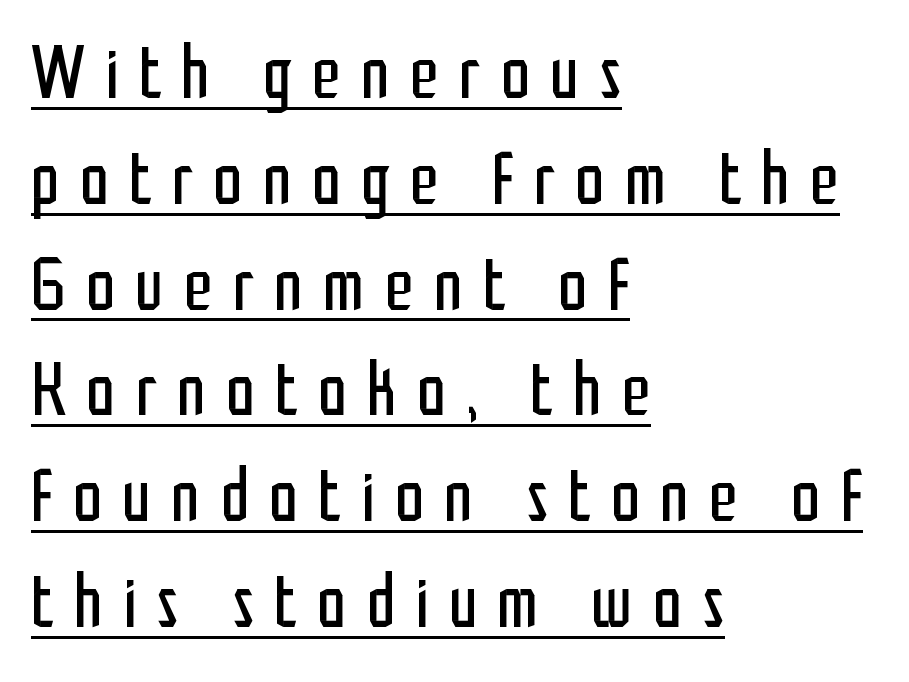
{"serif": "no", "italic": "no", "bold": "no", "weight": "regular", "width": "condensed", "stroke_contrast": "low", "x_height": "medium", "monospaced": "no", "underline": "yes", "align": "left", "line_spacing": "normal", "line_spacing_ratio": 1.43, "letter_spacing": "wide", "letter_spacing_em": 0.27, "glyph_px": 74}
